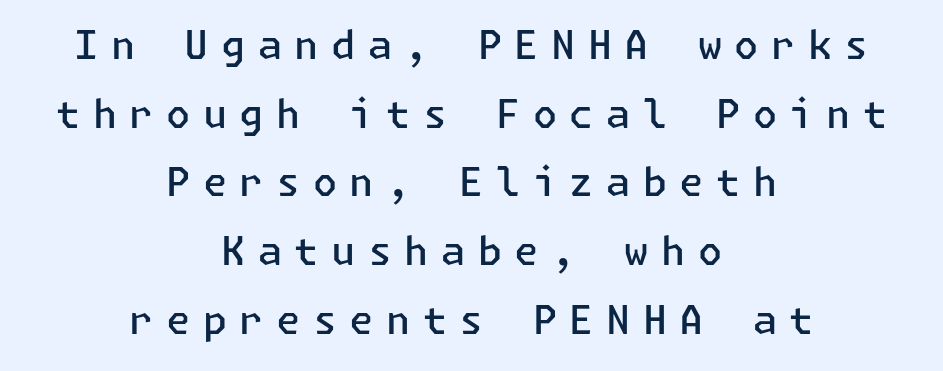
The image shows 39 px semibold sans-serif type, upright; set centered, line spacing 1.76x, unusually wide letter spacing (+0.32 em), not underlined; low stroke contrast and a medium x-height.
